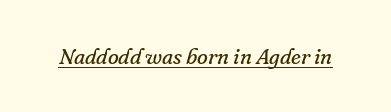
Q: Is the text bold? A: No.
Q: Is the text italic (slanted)? A: Yes, it leans right by about 16 degrees.
Q: Is the text underlined? A: Yes.
Q: Is the spacing between letters normal or unusually wide? A: Normal.
